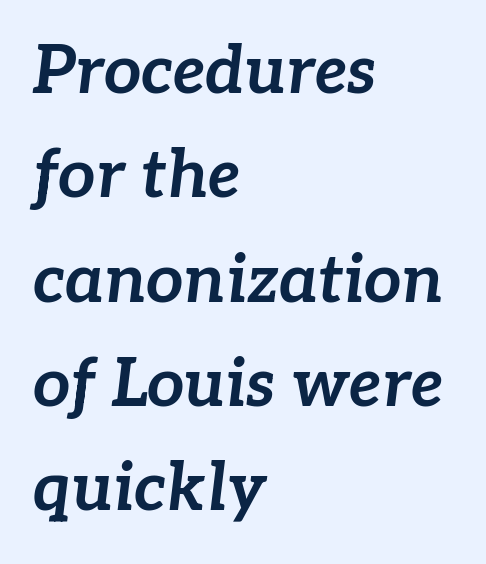
The passage shown has conventional tracking throughout. Reading down the block, your eye returns to a fixed left position each line. Does the lettering tilt? It does — this is italic. Is the type bold? Yes — the strokes are clearly thick and heavy. Check the space under the baseline: it is left empty.
